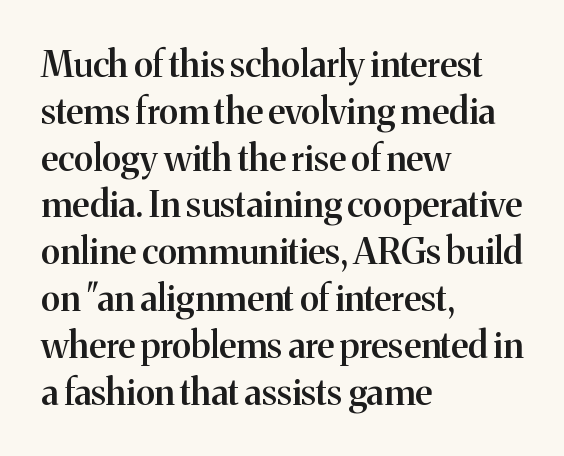
Between one letter and the next there's only the usual sliver of space. Quick note: not italic, upright. All the whitespace from short lines collects on the right. How heavy is the stroke? Medium-heavy — a semibold, shy of bold. The passage shown is typeset with a serif family. The letters advance in unequal steps, a hallmark of proportional type.
